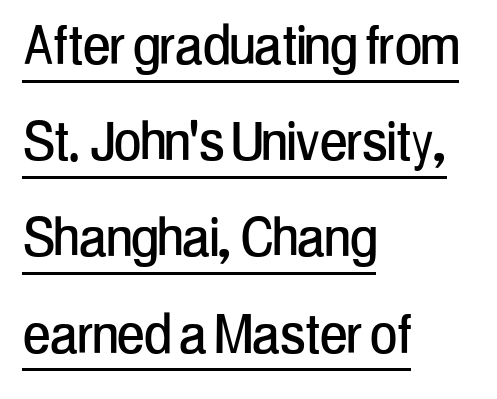
Q: Is the text italic (slanted)? A: No, it is upright.
Q: Is the typeface a serif or a sans-serif typeface? A: Sans-serif.
Q: Is the text underlined? A: Yes.
Q: How is the paragraph aligned? A: Left-aligned.
Q: Is the spacing between letters normal or unusually wide? A: Normal.
Q: Is the spacing between lines tight, normal or loose? A: Normal.
Q: Width (condensed, normal, or wide)? A: Condensed.
Q: Stroke contrast? A: Low.
Q: x-height? A: Medium.
Q: Monospaced? A: No.
